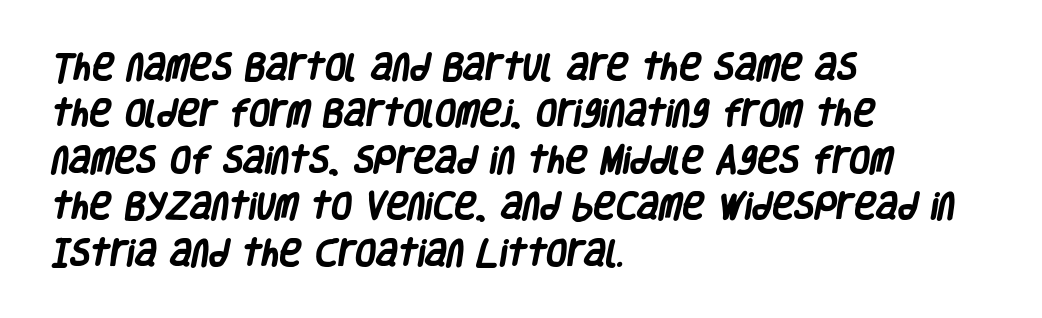
The image shows 30 px heavy, condensed sans-serif type; set left-aligned, normal line spacing (1.55x), normal letter spacing, not underlined; low stroke contrast and a large x-height.
